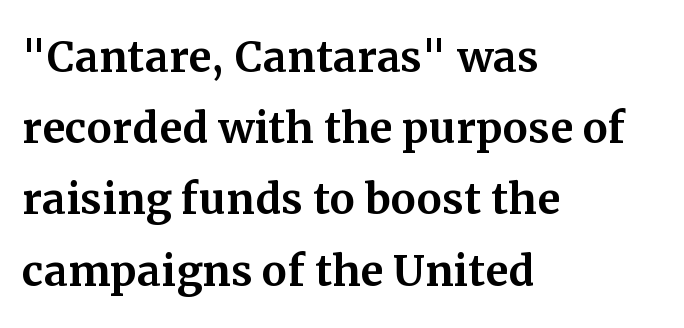
There is no visible air inserted between adjacent glyphs. The passage shown is not underscored anywhere. Quick note: not italic, upright. The paragraph has a hard left edge and a soft right edge.
